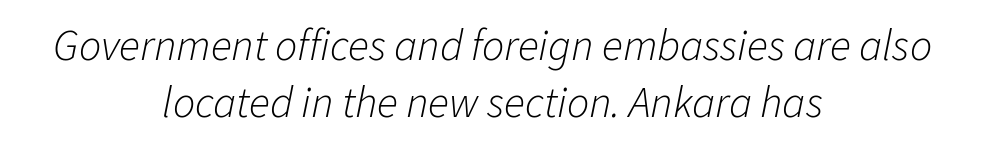
{"italic": "yes", "lean": "right", "slant_degrees": 11, "bold": "no", "weight": "light", "width": "normal", "stroke_contrast": "low", "x_height": "medium", "monospaced": "no", "underline": "no", "align": "center", "line_spacing": "normal", "line_spacing_ratio": 1.3, "letter_spacing": "normal", "letter_spacing_em": 0.0, "glyph_px": 44}
